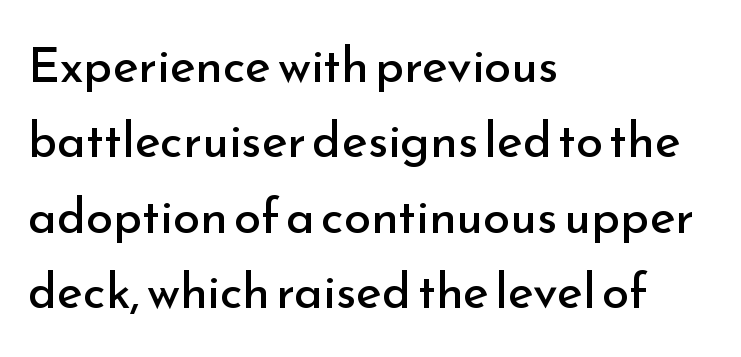
Q: Is the text bold? A: No.
Q: Is the text italic (slanted)? A: No, it is upright.
Q: Is the typeface a serif or a sans-serif typeface? A: Sans-serif.
Q: Is the text underlined? A: No.
Q: How is the paragraph aligned? A: Left-aligned.
Q: Is the spacing between letters normal or unusually wide? A: Normal.
Q: Is the spacing between lines tight, normal or loose? A: Normal.
Q: Width (condensed, normal, or wide)? A: Normal.
Q: Stroke contrast? A: Low.
Q: x-height? A: Small.
Q: Monospaced? A: No.
